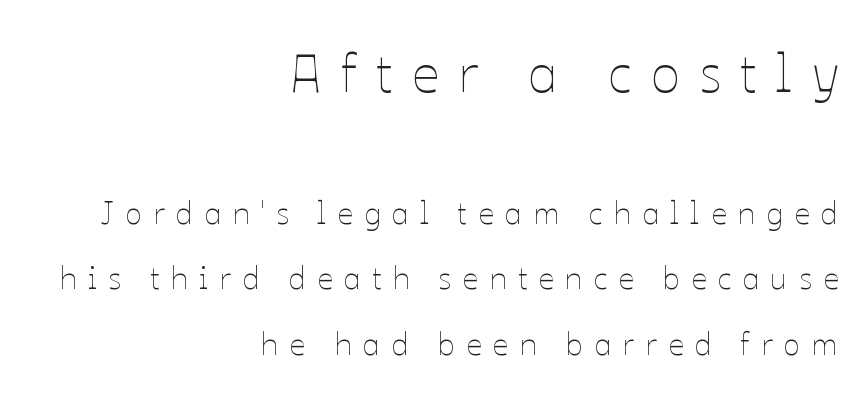
{"italic": "no", "bold": "no", "weight": "thin", "width": "normal", "stroke_contrast": "low", "x_height": "medium", "monospaced": "no", "underline": "no", "align": "right", "line_spacing": "loose", "line_spacing_ratio": 2.12, "letter_spacing": "wide", "letter_spacing_em": 0.36, "larger_block": "first", "size_ratio": 1.74, "glyph_px": 54}
